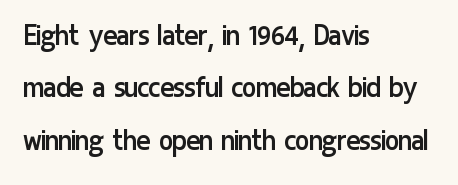
{"serif": "no", "italic": "no", "bold": "no", "weight": "regular", "width": "condensed", "stroke_contrast": "low", "x_height": "medium", "monospaced": "no", "underline": "no", "align": "left", "line_spacing": "normal", "line_spacing_ratio": 1.59, "letter_spacing": "normal", "letter_spacing_em": 0.0, "glyph_px": 33}
